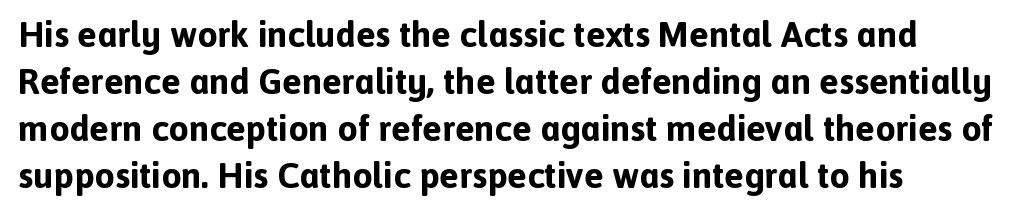
The image shows 36 px bold sans-serif type, upright; set normal line spacing (1.31x), normal letter spacing, not underlined; a medium x-height.
